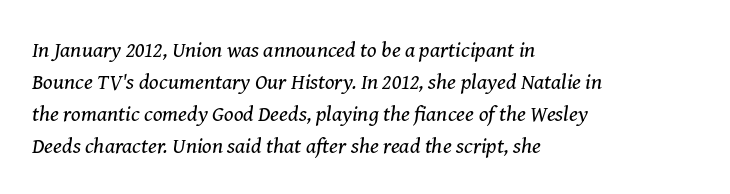
The strip under each line holds only bare page. Each stroke keeps to a modest, everyday thickness or less. The leading is moderate, giving the passage an even texture. Typeset ragged right — the left edge is the straight one. The passage shown has conventional tracking throughout. The specimen reads as italic at a glance.
